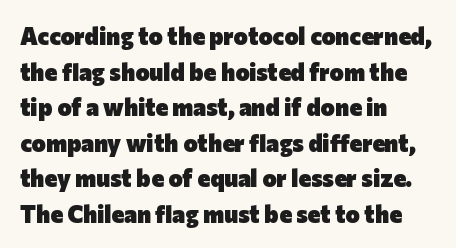
The image shows 24 px bold type, upright; set left-aligned, normal line spacing (1.48x), normal letter spacing, not underlined.
